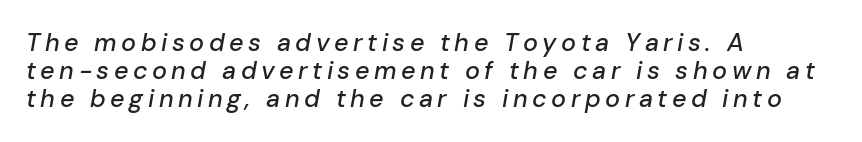
The image shows 25 px text type, italic (leaning right); set left-aligned, tight line spacing (1.13x), not underlined.
